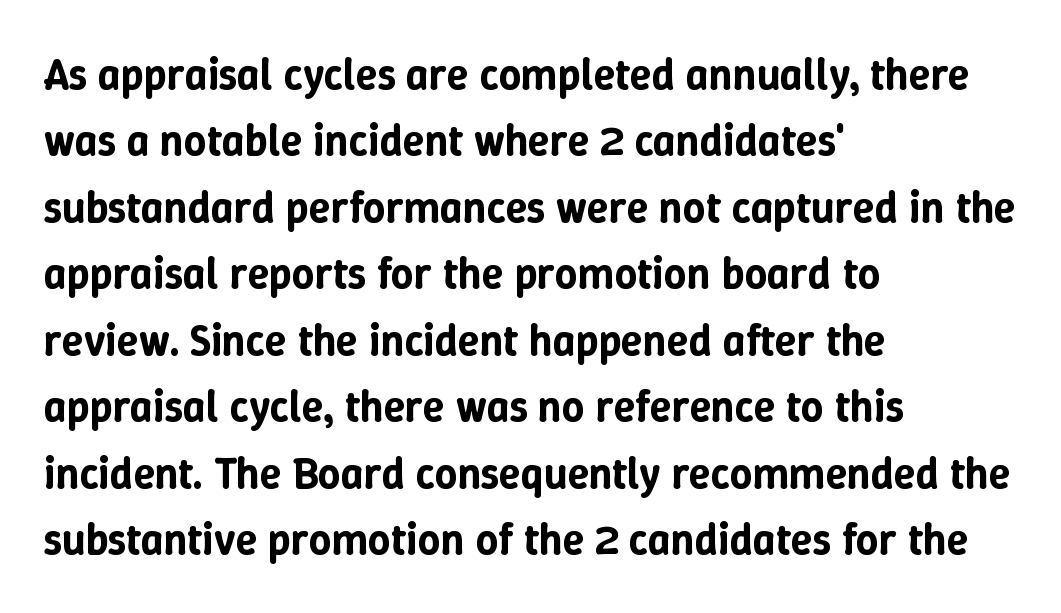
Q: Is the text italic (slanted)? A: No, it is upright.
Q: Is the text underlined? A: No.
Q: How is the paragraph aligned? A: Left-aligned.
Q: Is the spacing between letters normal or unusually wide? A: Normal.
Q: Is the spacing between lines tight, normal or loose? A: Normal.
Q: Width (condensed, normal, or wide)? A: Normal.
Q: Stroke contrast? A: Low.
Q: x-height? A: Medium.
Q: Monospaced? A: No.
